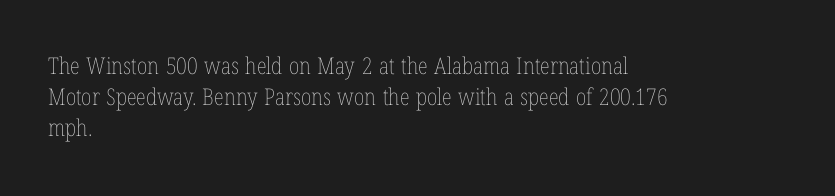
{"italic": "no", "bold": "no", "underline": "no", "align": "left", "line_spacing": "normal", "line_spacing_ratio": 1.34, "letter_spacing": "normal", "letter_spacing_em": 0.0, "glyph_px": 23}
